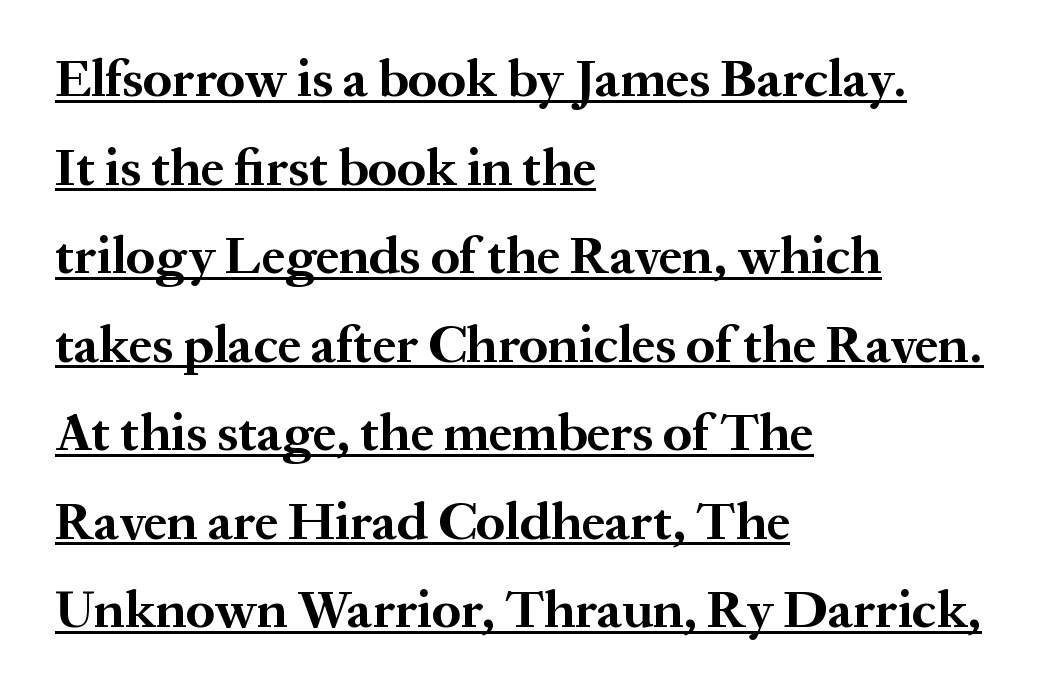
Q: Is the text bold? A: Yes.
Q: Is the text italic (slanted)? A: No, it is upright.
Q: Is the typeface a serif or a sans-serif typeface? A: Serif.
Q: Is the text underlined? A: Yes.
Q: How is the paragraph aligned? A: Left-aligned.
Q: Is the spacing between letters normal or unusually wide? A: Normal.
Q: Is the spacing between lines tight, normal or loose? A: Normal.
Q: Width (condensed, normal, or wide)? A: Normal.
Q: Stroke contrast? A: Medium.
Q: x-height? A: Medium.
Q: Monospaced? A: No.
